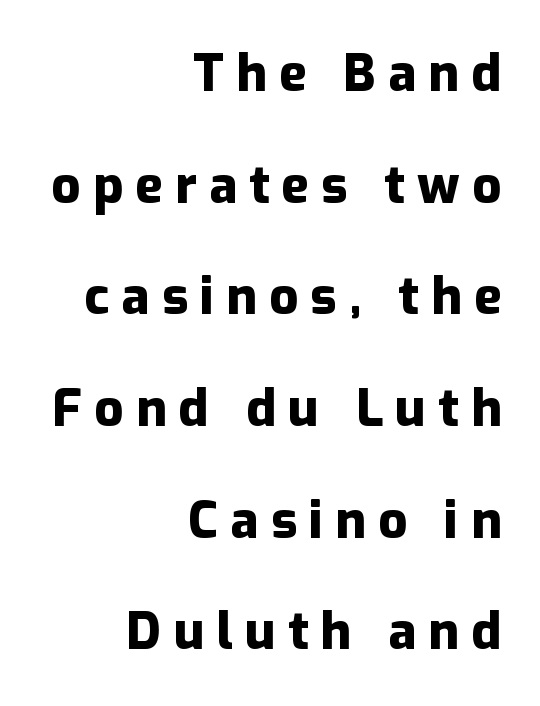
Q: Is the text bold? A: Yes.
Q: Is the text italic (slanted)? A: No, it is upright.
Q: Is the typeface a serif or a sans-serif typeface? A: Sans-serif.
Q: Is the text underlined? A: No.
Q: How is the paragraph aligned? A: Right-aligned.
Q: Is the spacing between letters normal or unusually wide? A: Unusually wide.
Q: Is the spacing between lines tight, normal or loose? A: Loose.
Q: Width (condensed, normal, or wide)? A: Normal.
Q: Stroke contrast? A: Low.
Q: x-height? A: Medium.
Q: Monospaced? A: No.
